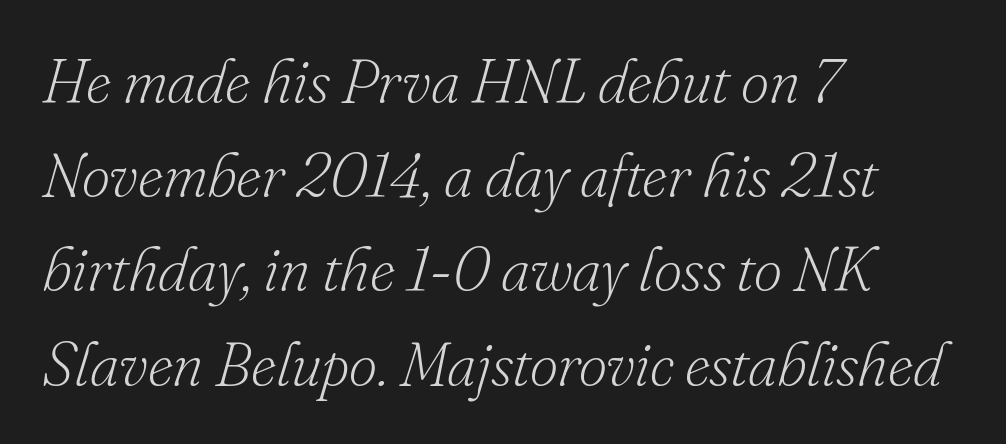
The image shows 62 px light serif type, italic (leaning right); set left-aligned, normal line spacing (1.52x), normal letter spacing, not underlined; low stroke contrast and a small x-height.
